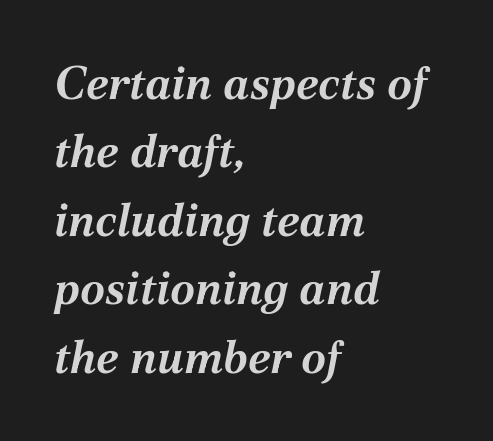
Q: Is the text bold? A: Yes.
Q: Is the text italic (slanted)? A: Yes, it leans right by about 12 degrees.
Q: Is the text underlined? A: No.
Q: How is the paragraph aligned? A: Left-aligned.
Q: Is the spacing between letters normal or unusually wide? A: Normal.
Q: Is the spacing between lines tight, normal or loose? A: Normal.
Q: Width (condensed, normal, or wide)? A: Normal.
Q: Stroke contrast? A: Medium.
Q: x-height? A: Medium.
Q: Monospaced? A: No.
